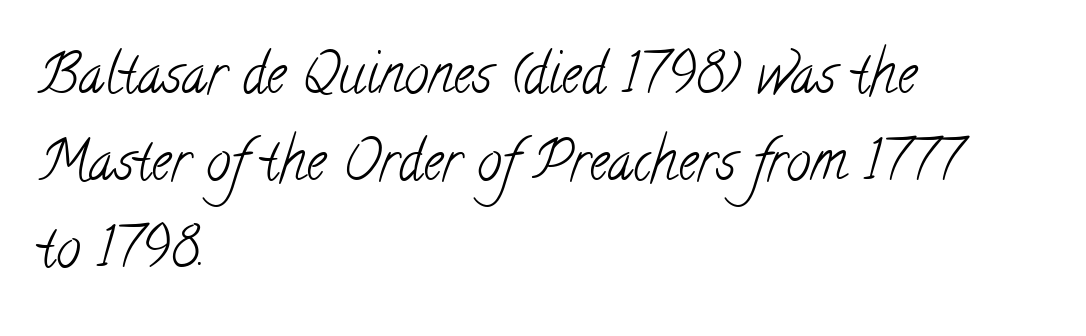
Q: Is the text bold? A: No.
Q: Is the typeface a serif or a sans-serif typeface? A: Serif.
Q: Is the text underlined? A: No.
Q: How is the paragraph aligned? A: Left-aligned.
Q: Is the spacing between letters normal or unusually wide? A: Normal.
Q: Is the spacing between lines tight, normal or loose? A: Normal.
Q: Width (condensed, normal, or wide)? A: Condensed.
Q: Stroke contrast? A: Low.
Q: x-height? A: Small.
Q: Monospaced? A: No.
